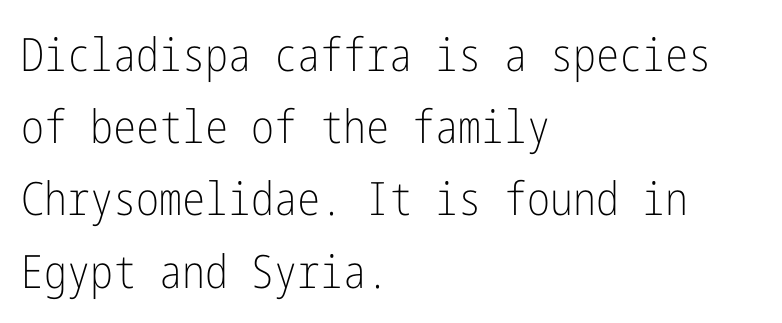
Weight class: somewhere from thin through regular. Each word holds together tightly as a unit, with standard inter-letter gaps. Does the leading feel generous? No, just average. This rendering features lettering with no underline. You can tell from the bare stems that sans-serif type was used.
